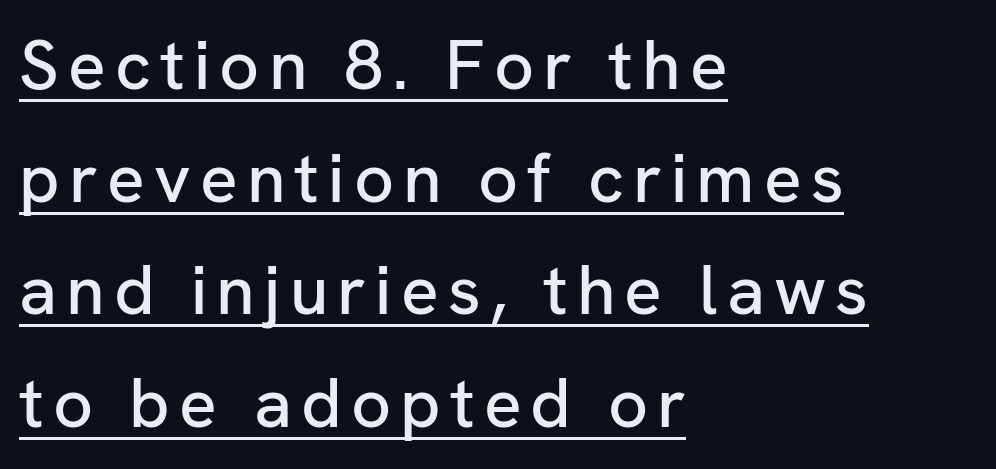
The image shows 70 px sans-serif type, upright; set left-aligned, normal line spacing (1.61x), underlined; low stroke contrast and a medium x-height.
